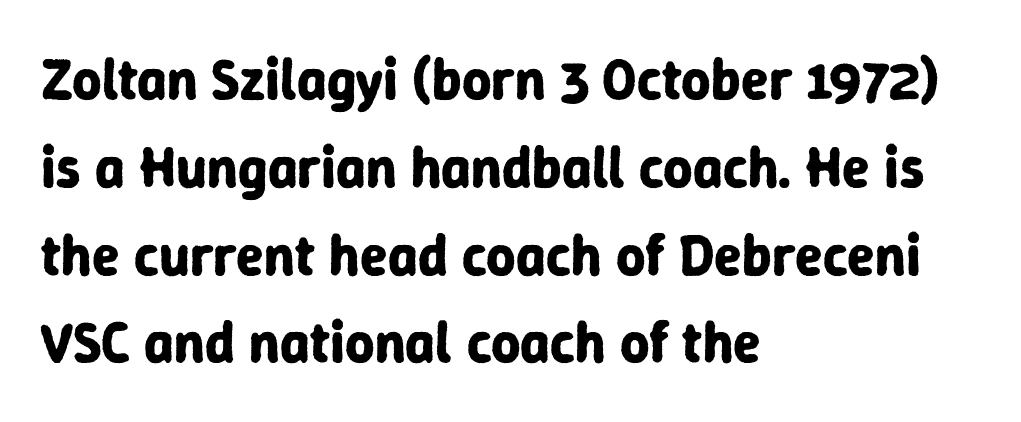
{"serif": "no", "italic": "no", "bold": "yes", "weight": "bold", "width": "normal", "stroke_contrast": "low", "x_height": "medium", "monospaced": "no", "underline": "no", "align": "left", "line_spacing": "normal", "line_spacing_ratio": 1.54, "letter_spacing": "normal", "letter_spacing_em": 0.0, "glyph_px": 57}
